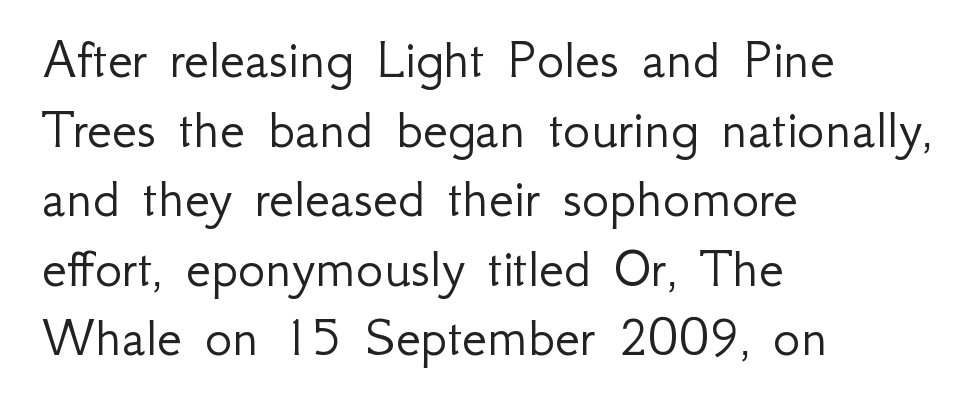
The image shows 57 px light sans-serif type, upright; set left-aligned, line spacing 1.22x, normal letter spacing, not underlined; low stroke contrast and a small x-height.
